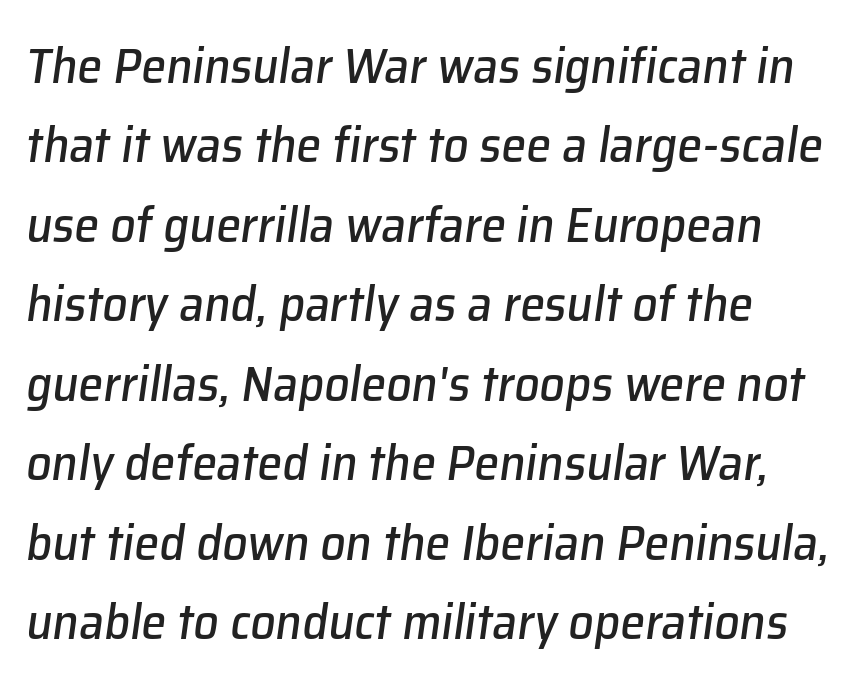
Characters are canted at an angle relative to the baseline's perpendicular. Evenly set lines give the paragraph a standard silhouette. The letters advance in unequal steps, a hallmark of proportional type. Tracking value appears to be zero — textbook default spacing. A classic flush-left, rag-right setting is used for this passage.
